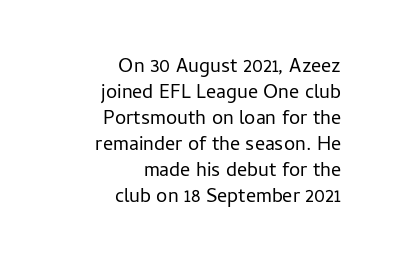
Heft: none added — not bold. Where is the straight margin? On the right. Quick note: interline space is typical. A bare baseline throughout the passage. The letters stand straight up with perfectly vertical stems. The type is set solid horizontally, with unmodified tracking.
